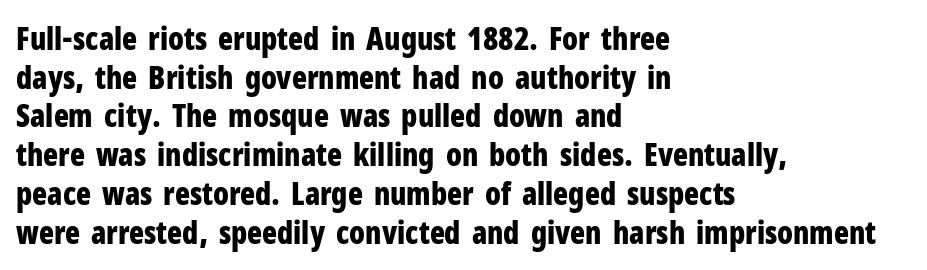
A typesetter would label this face a sans. Here the designer chose a conventional face with non-uniform glyph widths. A full-strength bold gives these letters their thick strokes. Inter-character spacing is left at the font's built-in metrics. The lines are quadded left.
